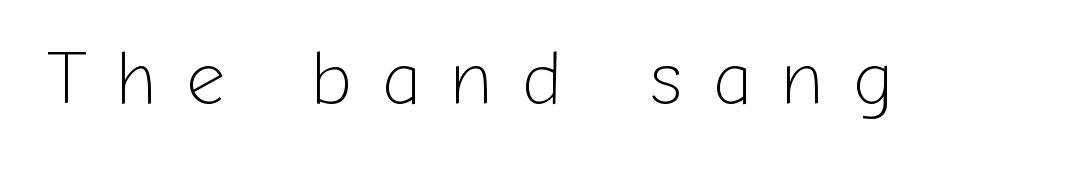
{"serif": "no", "italic": "no", "bold": "no", "weight": "light", "width": "normal", "stroke_contrast": "low", "x_height": "medium", "monospaced": "no", "underline": "no", "letter_spacing": "wide", "letter_spacing_em": 0.41, "glyph_px": 76}
